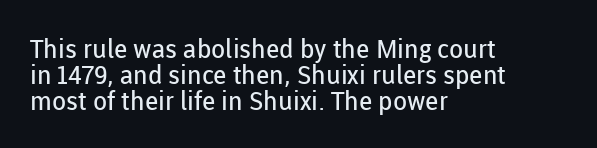
{"italic": "no", "bold": "no", "underline": "no", "align": "left", "line_spacing": "tight", "line_spacing_ratio": 1.0, "letter_spacing": "normal", "letter_spacing_em": 0.0, "glyph_px": 26}
